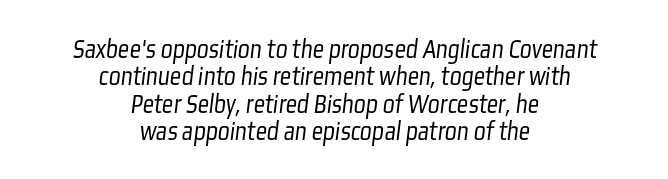
Q: Is the text bold? A: No.
Q: Is the typeface a serif or a sans-serif typeface? A: Sans-serif.
Q: Is the text underlined? A: No.
Q: How is the paragraph aligned? A: Centered.
Q: Is the spacing between letters normal or unusually wide? A: Normal.
Q: Is the spacing between lines tight, normal or loose? A: Tight.
Q: Width (condensed, normal, or wide)? A: Condensed.
Q: Stroke contrast? A: Low.
Q: x-height? A: Medium.
Q: Monospaced? A: No.
